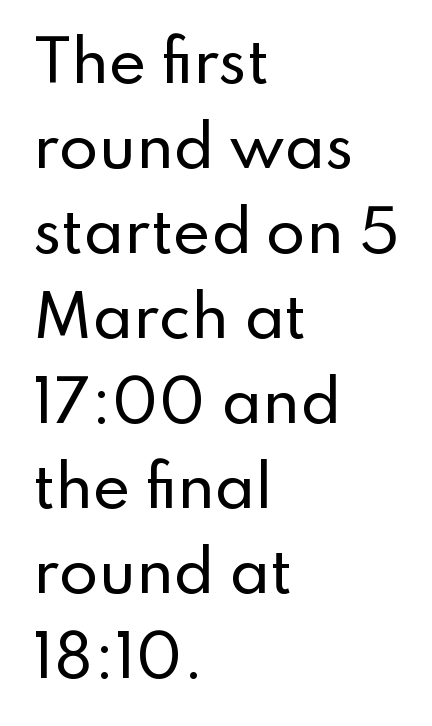
Characters remain perfectly vertical along every line. The face used here is proportionally spaced, like ordinary book or web type. Quick note: underline off. One-word summary of the alignment: left. Honestly, the row spacing looks completely unremarkable.
